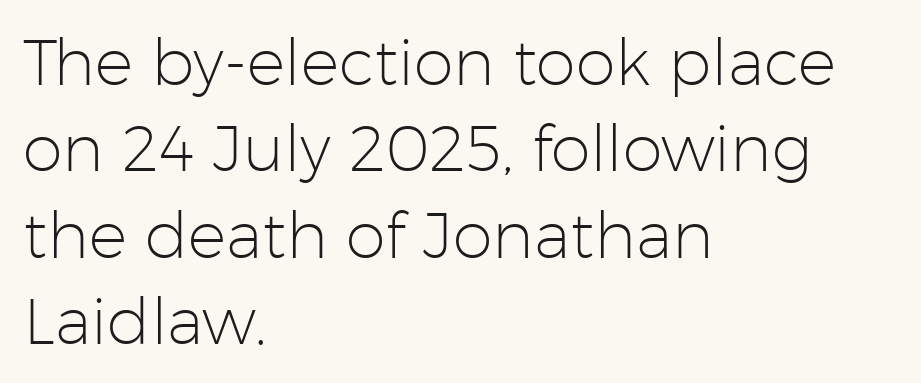
A normal amount of white space separates one row of letters from the next. Each letter keeps its own natural width here, so spacing adapts to shape. In terms of posture, this sample is upright. Note: no serifs on the glyphs. Compared with a centered layout, this one pins lines to the left instead.
